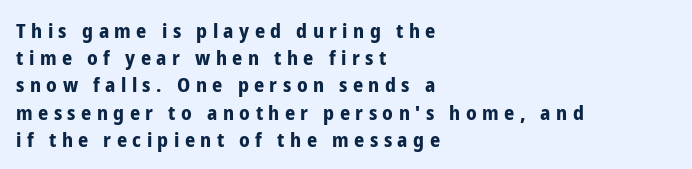
Q: Is the text bold? A: Yes.
Q: Is the text italic (slanted)? A: No, it is upright.
Q: Is the text underlined? A: No.
Q: How is the paragraph aligned? A: Left-aligned.
Q: Is the spacing between letters normal or unusually wide? A: Unusually wide.
Q: Is the spacing between lines tight, normal or loose? A: Normal.
